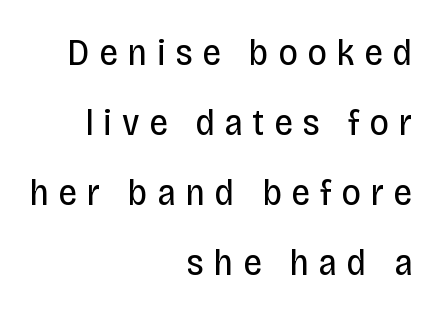
{"serif": "no", "italic": "no", "bold": "no", "weight": "regular", "width": "condensed", "stroke_contrast": "low", "x_height": "large", "monospaced": "no", "underline": "no", "align": "right", "line_spacing_ratio": 1.84, "letter_spacing": "wide", "letter_spacing_em": 0.25, "glyph_px": 38}
